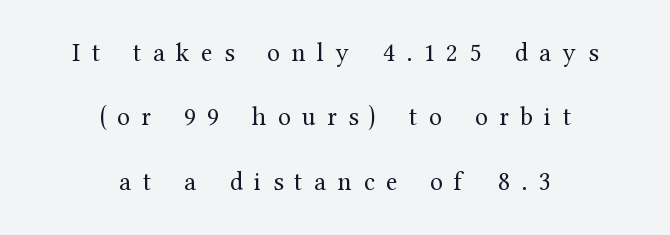
Tall strokes in this sample are plumb rather than angled. This rendering features lettering with no underline. The font is comparable to plain body text, perhaps lighter. The face used here is rendered with a markedly widened letterfit.
